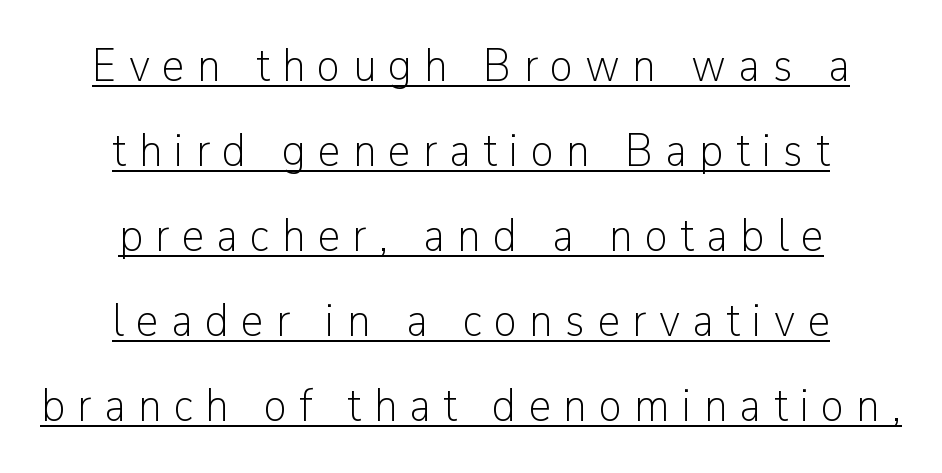
The image shows 46 px light sans-serif type, upright; set centered, line spacing 1.85x, unusually wide letter spacing (+0.27 em), underlined; low stroke contrast and a medium x-height.
